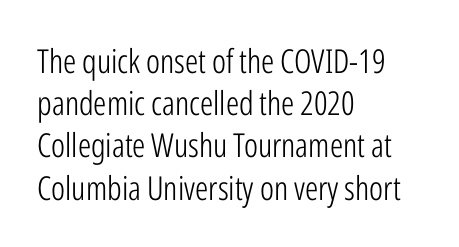
Q: Is the text bold? A: No.
Q: Is the text italic (slanted)? A: No, it is upright.
Q: Is the typeface a serif or a sans-serif typeface? A: Sans-serif.
Q: Is the text underlined? A: No.
Q: How is the paragraph aligned? A: Left-aligned.
Q: Is the spacing between letters normal or unusually wide? A: Normal.
Q: Is the spacing between lines tight, normal or loose? A: Normal.
Q: Width (condensed, normal, or wide)? A: Condensed.
Q: Stroke contrast? A: Low.
Q: x-height? A: Medium.
Q: Monospaced? A: No.
